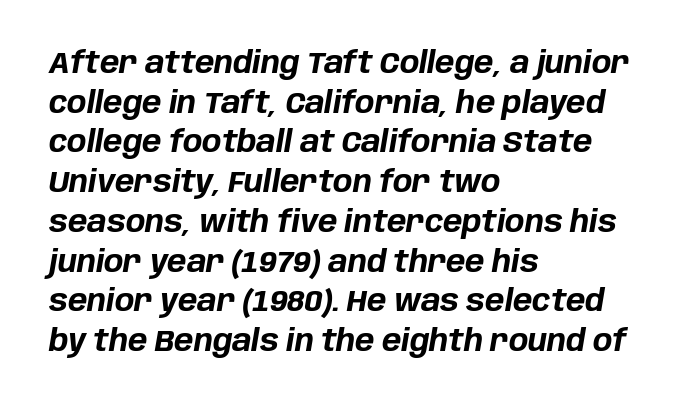
{"italic": "yes", "lean": "right", "slant_degrees": 10, "bold": "yes", "weight": "bold", "width": "normal", "stroke_contrast": "low", "x_height": "large", "monospaced": "no", "underline": "no", "align": "left", "line_spacing": "normal", "line_spacing_ratio": 1.37, "letter_spacing": "normal", "letter_spacing_em": 0.0, "glyph_px": 29}
